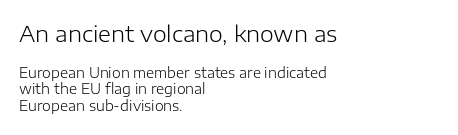
Notice how the passage keeps a crisp vertical edge on the left only. This reads as an unemphasized weight, regular at the heaviest. Style check: upright. Between these two stacked blocks, the higher one wins on size. Short note: letters normally spaced.
